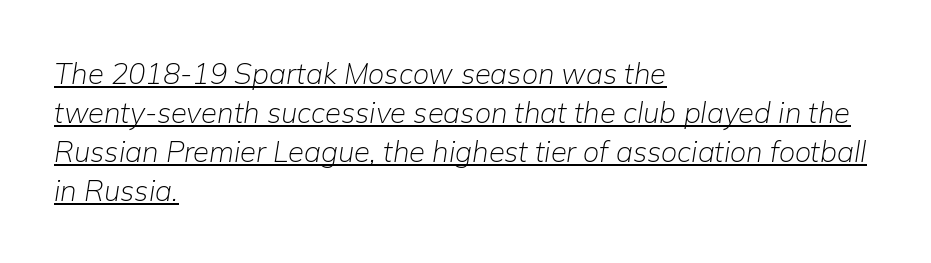
The face used here is proportionally spaced, like ordinary book or web type. The lines in this sample share a left origin and differ only in where they stop. The whole block is typeset with a tilt. Counters stay open thanks to moderate or lighter strokes. Tracking value appears to be zero — textbook default spacing.
